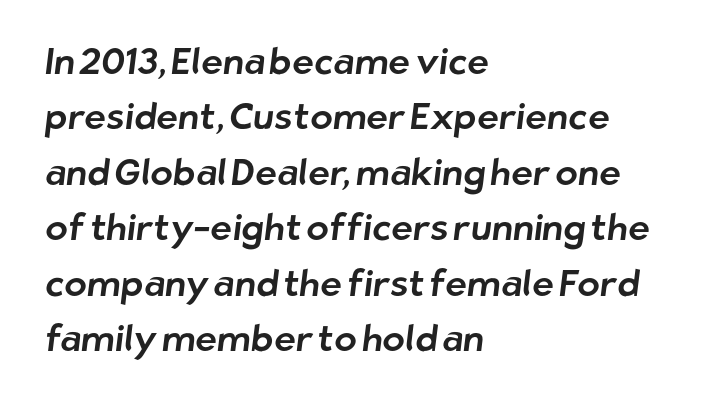
{"serif": "no", "width": "normal", "stroke_contrast": "low", "x_height": "medium", "monospaced": "no", "underline": "no", "align": "left", "line_spacing": "normal", "line_spacing_ratio": 1.5, "letter_spacing": "normal", "letter_spacing_em": 0.0, "glyph_px": 37}
